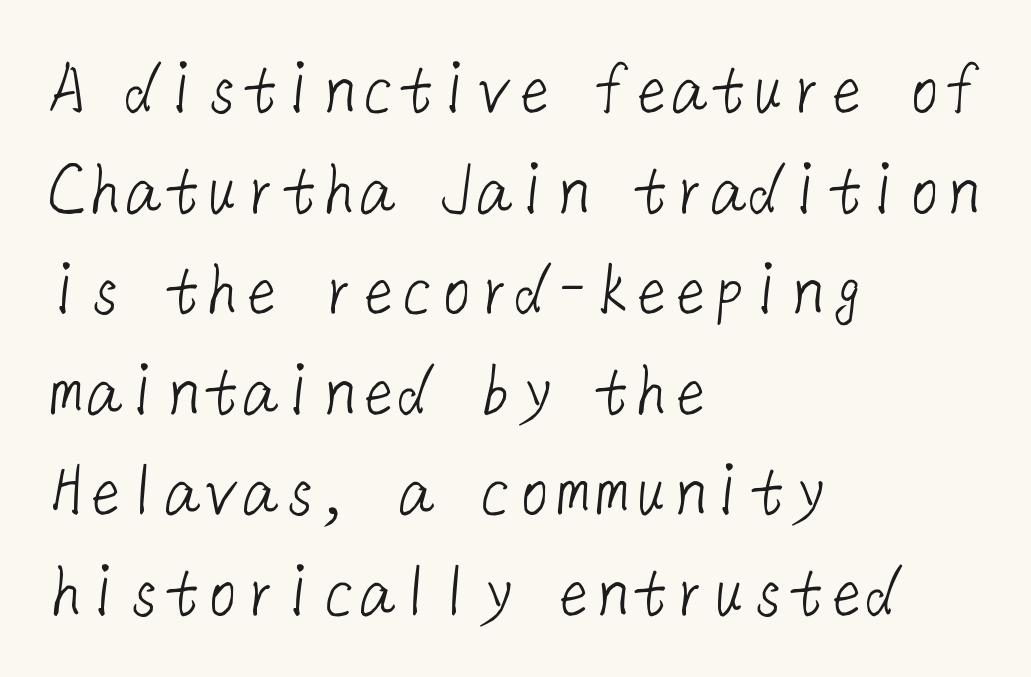
Q: Is the text bold? A: No.
Q: Is the typeface a serif or a sans-serif typeface? A: Sans-serif.
Q: Is the text underlined? A: No.
Q: How is the paragraph aligned? A: Left-aligned.
Q: Is the spacing between letters normal or unusually wide? A: Normal.
Q: Is the spacing between lines tight, normal or loose? A: Normal.
Q: Width (condensed, normal, or wide)? A: Normal.
Q: Stroke contrast? A: Low.
Q: x-height? A: Medium.
